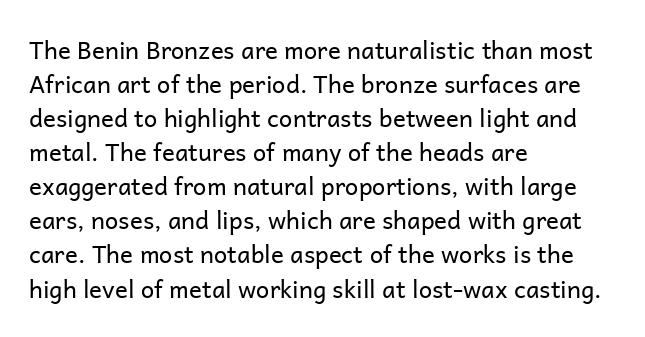
{"italic": "no", "bold": "no", "underline": "no", "align": "left", "line_spacing": "normal", "line_spacing_ratio": 1.42, "letter_spacing": "normal", "letter_spacing_em": 0.0, "glyph_px": 24}
